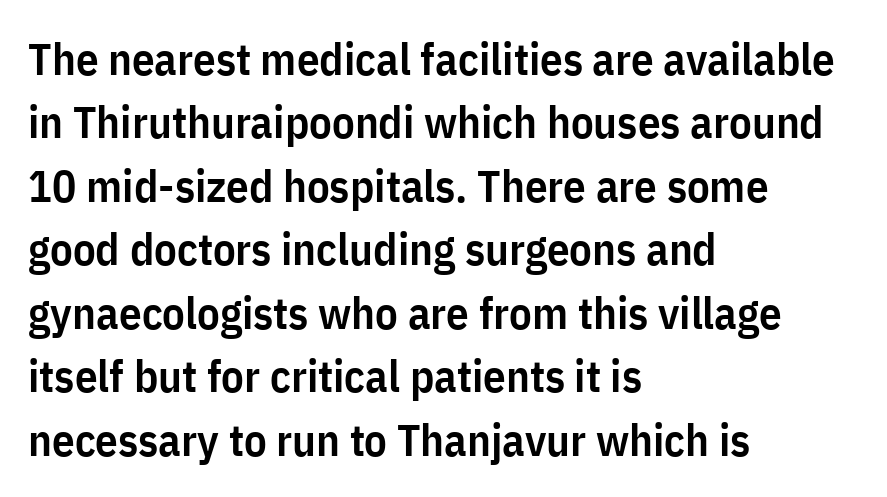
{"serif": "no", "italic": "no", "bold": "semi", "weight": "semibold", "width": "condensed", "stroke_contrast": "low", "x_height": "medium", "monospaced": "no", "underline": "no", "align": "left", "line_spacing": "normal", "line_spacing_ratio": 1.41, "letter_spacing": "normal", "letter_spacing_em": 0.0, "glyph_px": 45}
